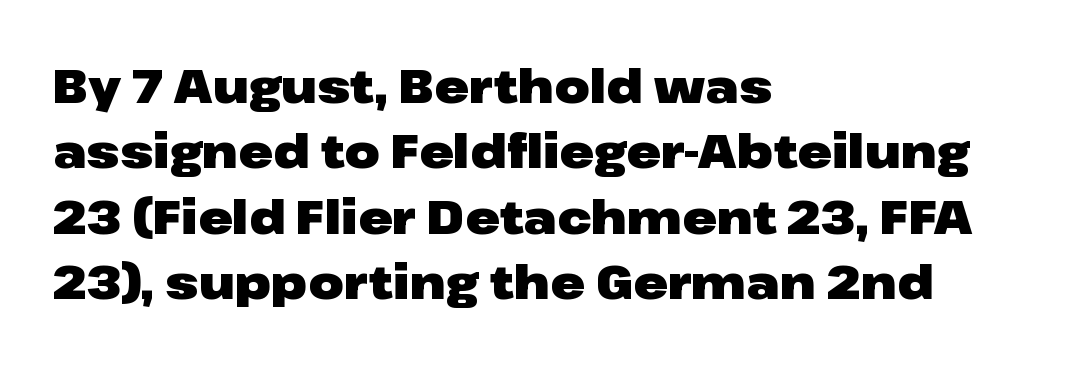
{"serif": "no", "italic": "no", "bold": "yes", "weight": "heavy", "width": "wide", "stroke_contrast": "low", "x_height": "medium", "monospaced": "no", "underline": "no", "align": "left", "line_spacing": "normal", "line_spacing_ratio": 1.42, "letter_spacing": "normal", "letter_spacing_em": 0.0, "glyph_px": 46}
